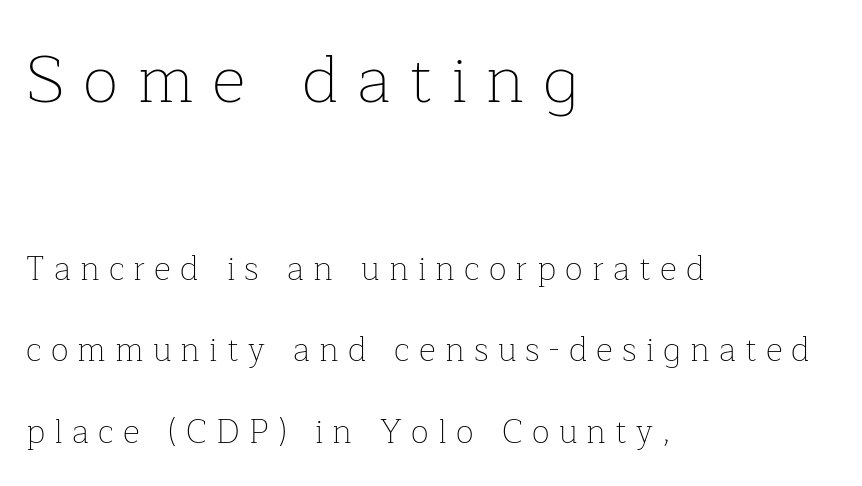
The image shows 66 px thin serif type, upright; set left-aligned, loose line spacing (2.47x), unusually wide letter spacing (+0.28 em), not underlined; the first (top) block is 2.0x larger; low stroke contrast and a medium x-height.
